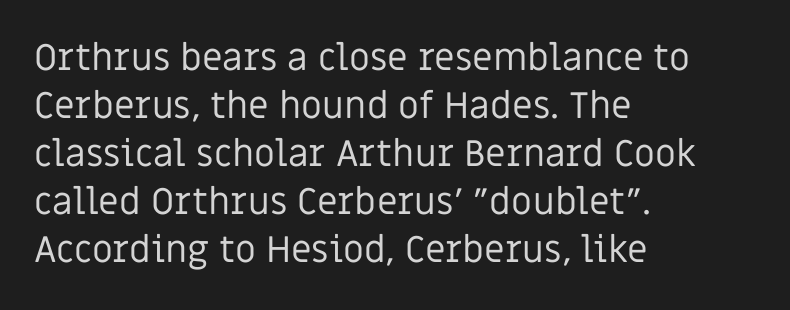
The image shows 37 px regular-weight sans-serif type, upright; set left-aligned, normal line spacing (1.3x), normal letter spacing, not underlined; low stroke contrast and a large x-height.
